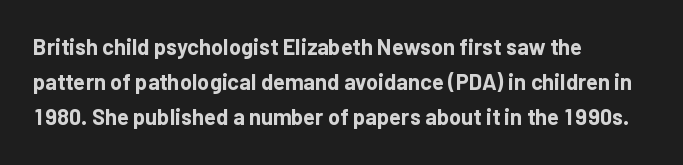
One-word summary of the alignment: left. Characters remain perfectly vertical along every line. Words float on clear page, feet unadorned. Look at the tracking — it's just the regular setting, nothing added.
